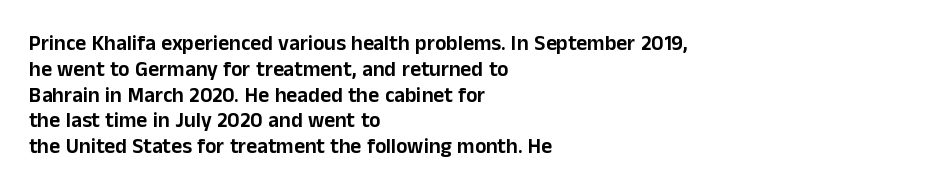
Q: Is the text italic (slanted)? A: No, it is upright.
Q: Is the text underlined? A: No.
Q: How is the paragraph aligned? A: Left-aligned.
Q: Is the spacing between letters normal or unusually wide? A: Normal.
